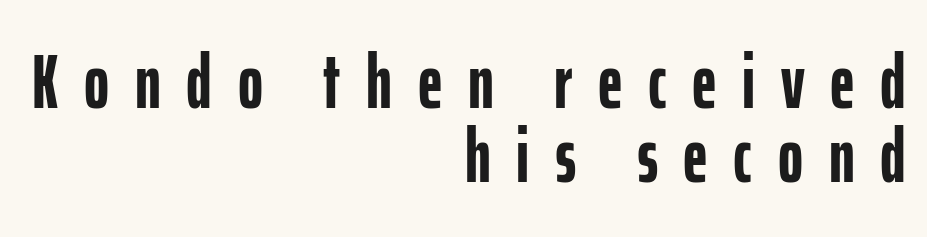
Clear beneath every line of the passage. This sample uses an upright cut, with every glyph sitting square on the baseline. Its strokes are broad and dark, the hallmark of bold type. You could not count columns in this text — the font is proportionally spaced. Font category for this specimen: sans-serif. Notice how descenders almost collide with the ascenders below — that's tight leading.
